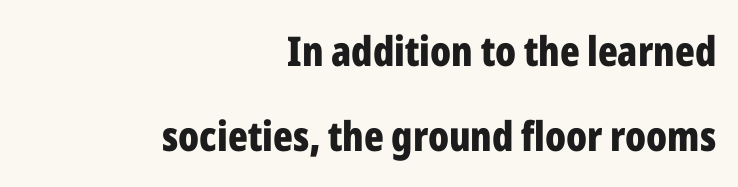
These words are printed bold, with thick strokes throughout. Posture: vertical. The setting favours the right margin, as signatures and pull-quotes sometimes do. The type is set solid horizontally, with unmodified tracking. Unmarked baselines from the first word to the last.
